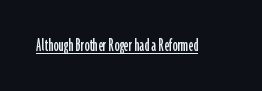
Q: Is the text italic (slanted)? A: No, it is upright.
Q: Is the text underlined? A: Yes.
Q: Is the spacing between letters normal or unusually wide? A: Normal.
